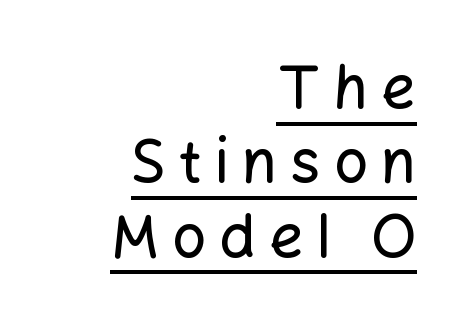
Examine the stroke ends and you'll find no serifs. Letter spacing: wide. This is underlined copy, the kind a proofreader might mark for attention. Varying glyph widths throughout — classic text-font behaviour.
